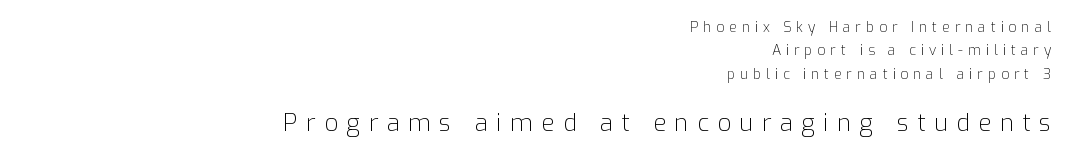
The image shows 24 px text type, upright; set right-aligned, normal line spacing (1.67x), unusually wide letter spacing (+0.35 em), not underlined; the second (bottom) block is 1.71x larger.
